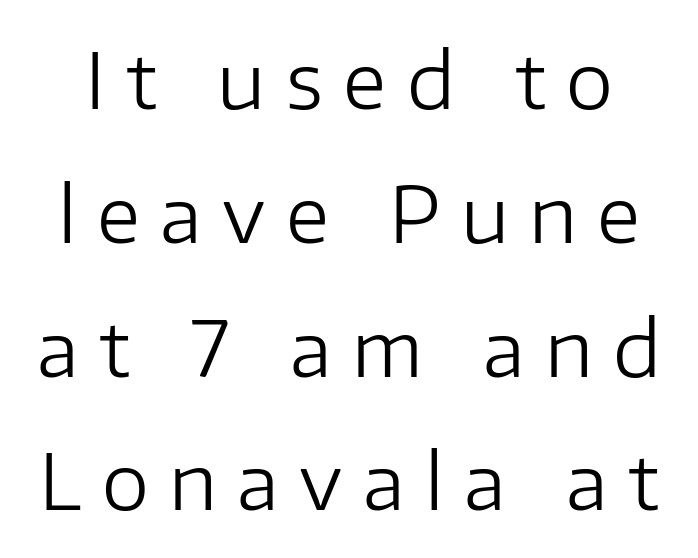
{"serif": "no", "italic": "no", "bold": "no", "weight": "regular", "width": "normal", "stroke_contrast": "low", "x_height": "medium", "monospaced": "no", "underline": "no", "line_spacing_ratio": 1.76, "letter_spacing": "wide", "letter_spacing_em": 0.27, "glyph_px": 76}
